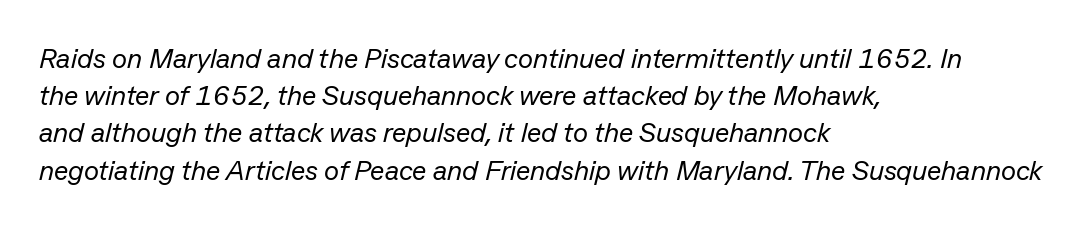
{"italic": "yes", "lean": "right", "slant_degrees": 13, "bold": "no", "weight": "regular", "width": "normal", "stroke_contrast": "low", "x_height": "medium", "monospaced": "no", "underline": "no", "align": "left", "line_spacing": "normal", "line_spacing_ratio": 1.33, "letter_spacing": "normal", "letter_spacing_em": 0.0, "glyph_px": 28}
